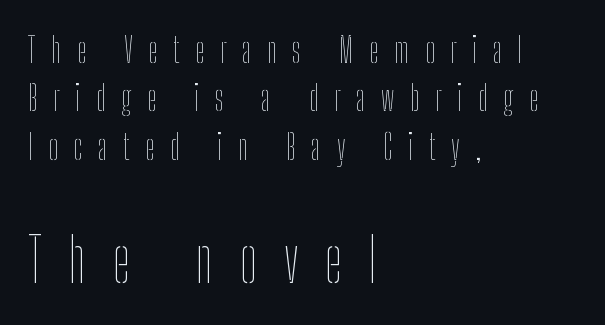
{"italic": "no", "bold": "no", "weight": "thin", "width": "condensed", "stroke_contrast": "low", "x_height": "medium", "monospaced": "no", "underline": "no", "align": "left", "line_spacing": "normal", "line_spacing_ratio": 1.38, "letter_spacing": "wide", "letter_spacing_em": 0.44, "larger_block": "second", "size_ratio": 1.74, "glyph_px": 61}
